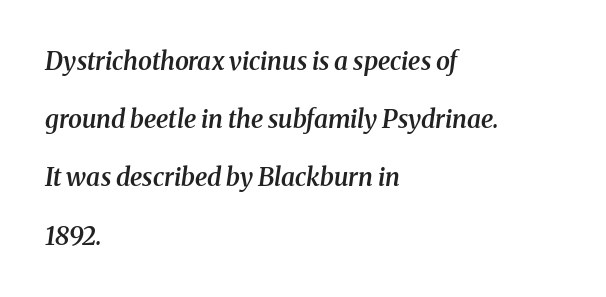
The image shows 25 px text type, italic (leaning right); set left-aligned, loose line spacing (2.33x), normal letter spacing, not underlined.
